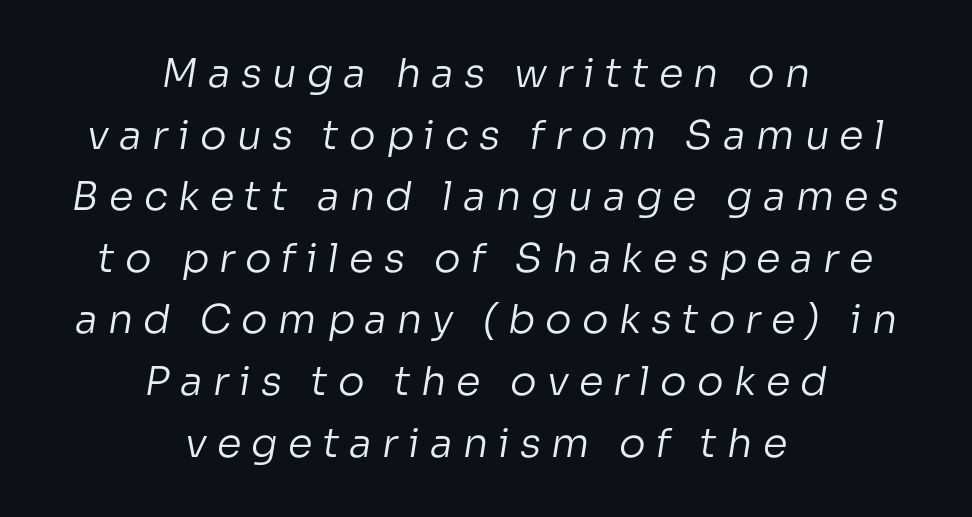
A typesetter would call this proportional, since set widths differ per character. Stems and bowls with no extra thickness — not bold. The setting favours the middle, as headings and verse often do. Look at the bottom of the vertical strokes: they stop flat, with no serifs. Line spacing here is normal. These lines have a slow, spaced-out rhythm from letter to letter.
